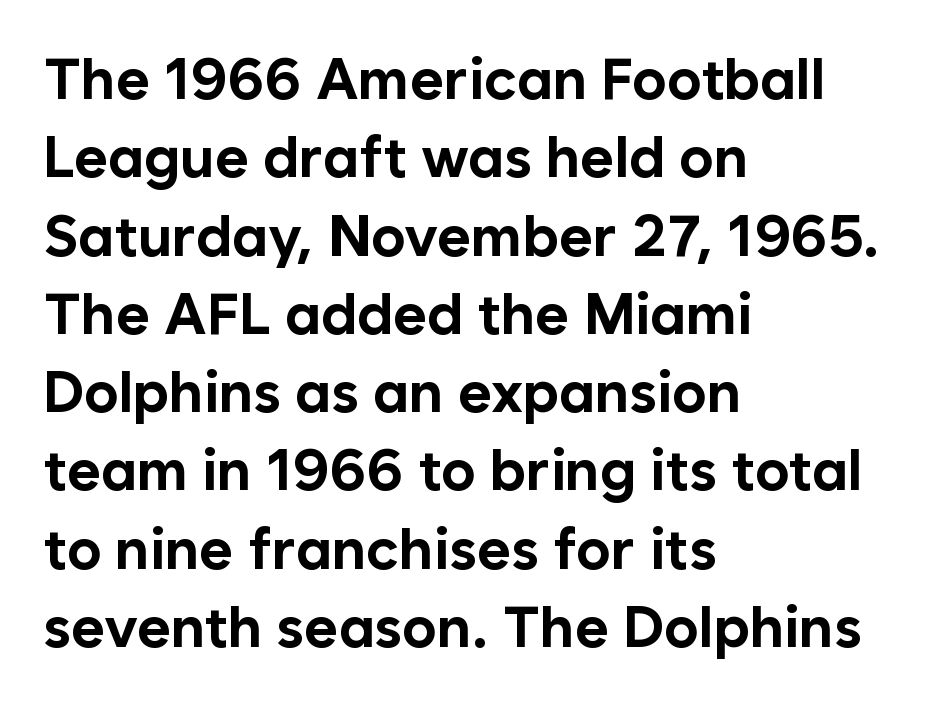
Descenders are the only things crossing below the line. The typesetting leans heavy: a genuine bold. If you drew a line through each stem, it would be perfectly vertical. These lines stack with their left ends in a neat column. You could not count columns in this text — the font is proportionally spaced.
